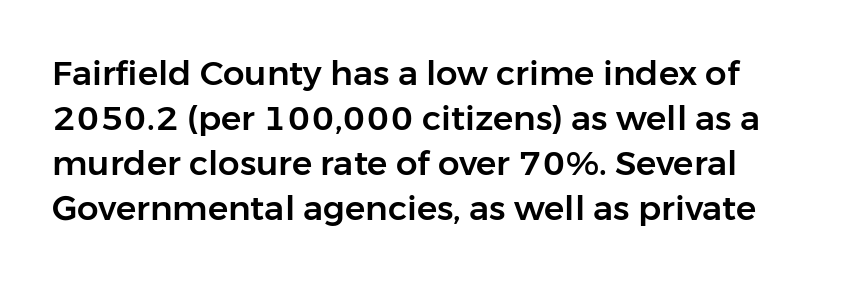
Q: Is the text italic (slanted)? A: No, it is upright.
Q: Is the typeface a serif or a sans-serif typeface? A: Sans-serif.
Q: Is the text underlined? A: No.
Q: Is the spacing between letters normal or unusually wide? A: Normal.
Q: Is the spacing between lines tight, normal or loose? A: Normal.
Q: Width (condensed, normal, or wide)? A: Normal.
Q: Stroke contrast? A: Low.
Q: x-height? A: Medium.
Q: Monospaced? A: No.
